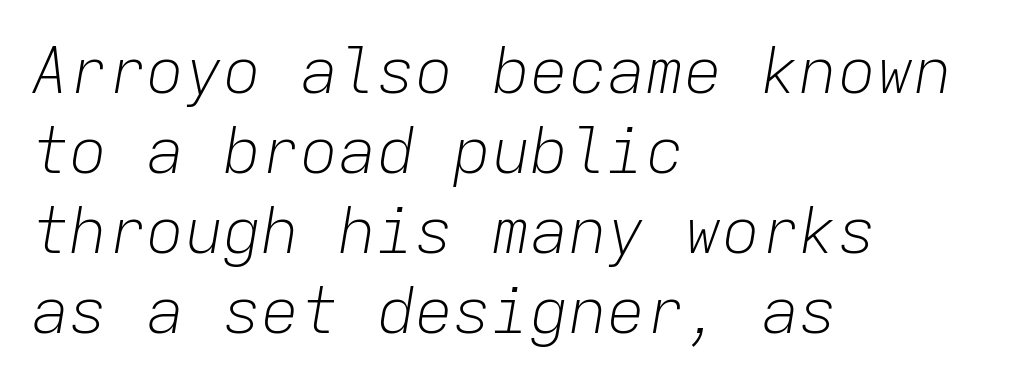
These lines stack with their left ends in a neat column. You can tell it's italic because the verticals aren't actually vertical. Weight: not bold — regular or lighter. A bare baseline throughout the passage. Nobody touched the tracking dial on this one. Horizontal bands of white between lines are of average thickness.
